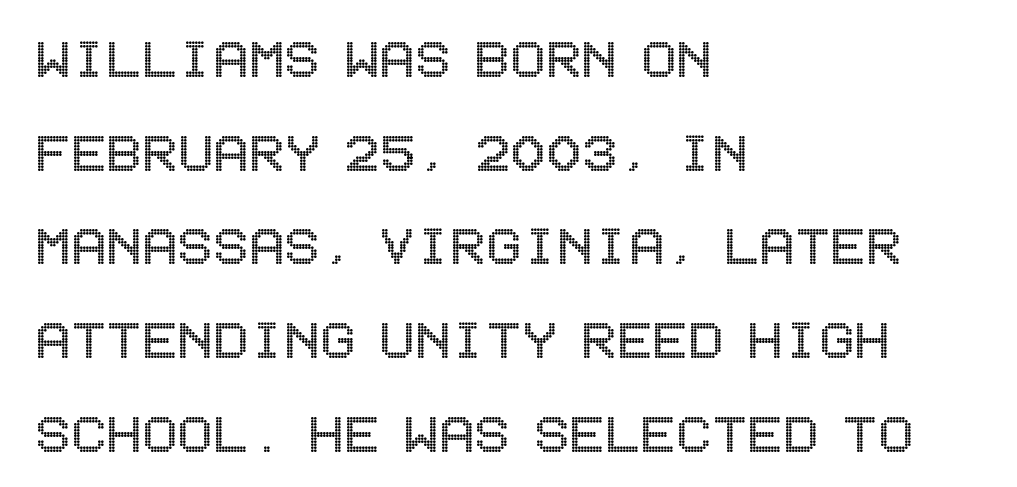
{"italic": "no", "width": "condensed", "x_height": "large", "underline": "no", "align": "left", "line_spacing": "normal", "line_spacing_ratio": 1.42, "letter_spacing": "normal", "letter_spacing_em": 0.0, "glyph_px": 66}
